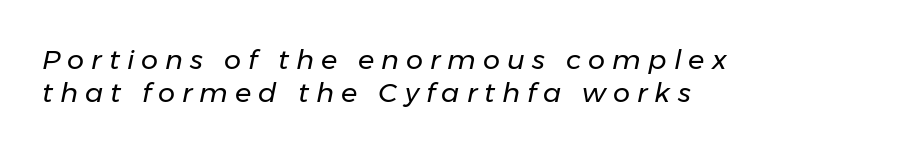
{"italic": "yes", "lean": "right", "slant_degrees": 11, "bold": "no", "underline": "no", "align": "left", "line_spacing_ratio": 1.22, "letter_spacing": "wide", "letter_spacing_em": 0.26, "glyph_px": 27}
